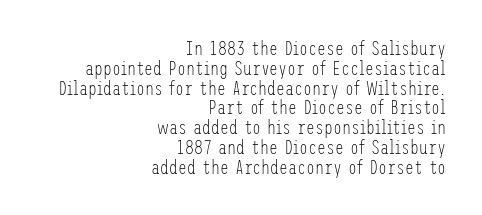
Honestly, the letter spacing is just normal — you wouldn't notice it. Counters stay open thanks to moderate or lighter strokes. This is roman type, the default non-slanted kind. The space beneath each line is pristine and unruled. In CSS terms this would be text-align: right.
